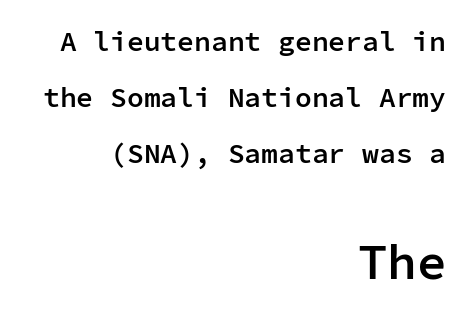
The space between consecutive lines is lavish. The string is rendered with underlining switched off. This sample uses a sans-serif face. Nope, not italic — everything's standing straight. In terms of weight, the rendering is demibold, just under bold. The passage shown is typed in a monospace face where columns stay perfectly aligned.
